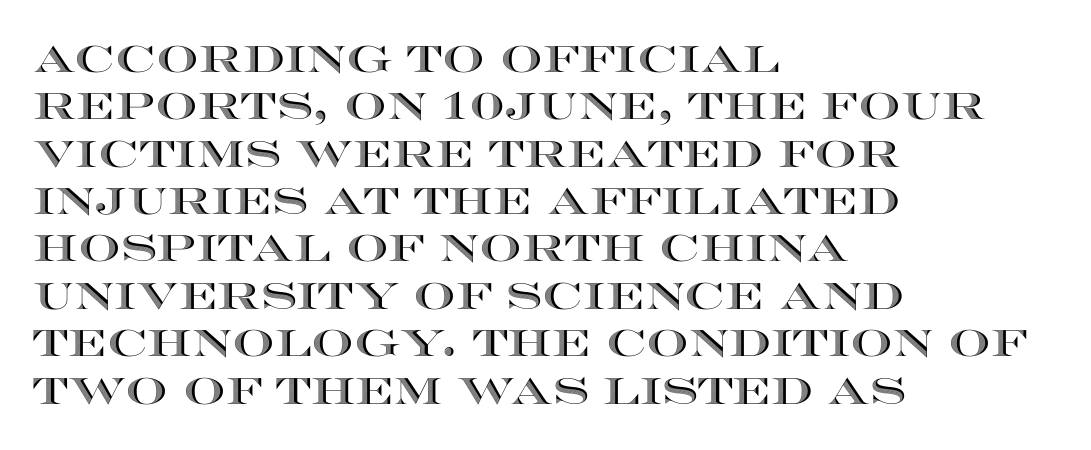
{"italic": "no", "width": "wide", "x_height": "large", "monospaced": "no", "underline": "no", "align": "left", "line_spacing": "normal", "line_spacing_ratio": 1.28, "letter_spacing": "normal", "letter_spacing_em": 0.0, "glyph_px": 37}
